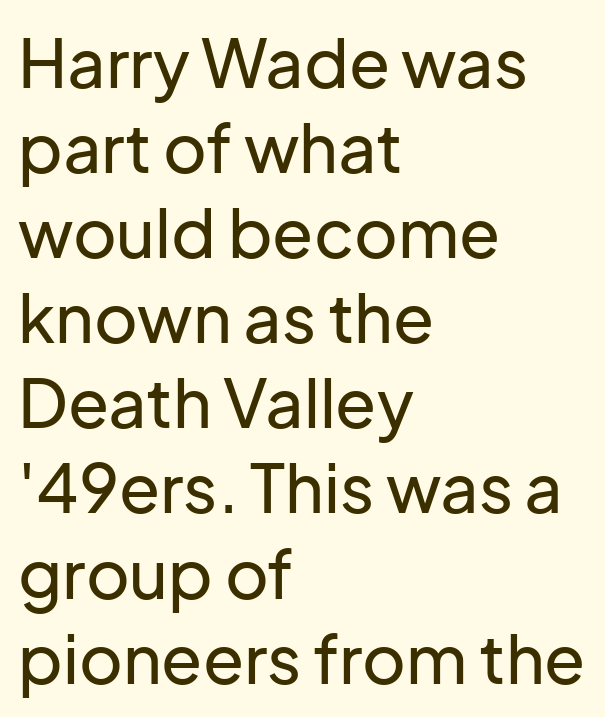
Q: Is the text italic (slanted)? A: No, it is upright.
Q: Is the typeface a serif or a sans-serif typeface? A: Sans-serif.
Q: Is the text underlined? A: No.
Q: How is the paragraph aligned? A: Left-aligned.
Q: Is the spacing between letters normal or unusually wide? A: Normal.
Q: Is the spacing between lines tight, normal or loose? A: Normal.
Q: Width (condensed, normal, or wide)? A: Normal.
Q: Stroke contrast? A: Low.
Q: x-height? A: Medium.
Q: Monospaced? A: No.
